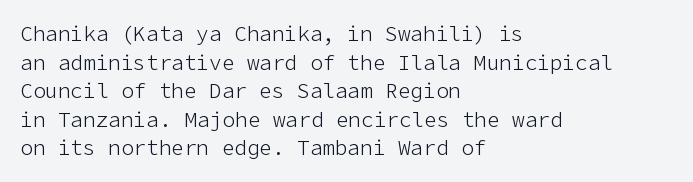
Q: Is the text bold? A: No.
Q: Is the text italic (slanted)? A: No, it is upright.
Q: Is the text underlined? A: No.
Q: How is the paragraph aligned? A: Left-aligned.
Q: Is the spacing between letters normal or unusually wide? A: Normal.
Q: Is the spacing between lines tight, normal or loose? A: Normal.
